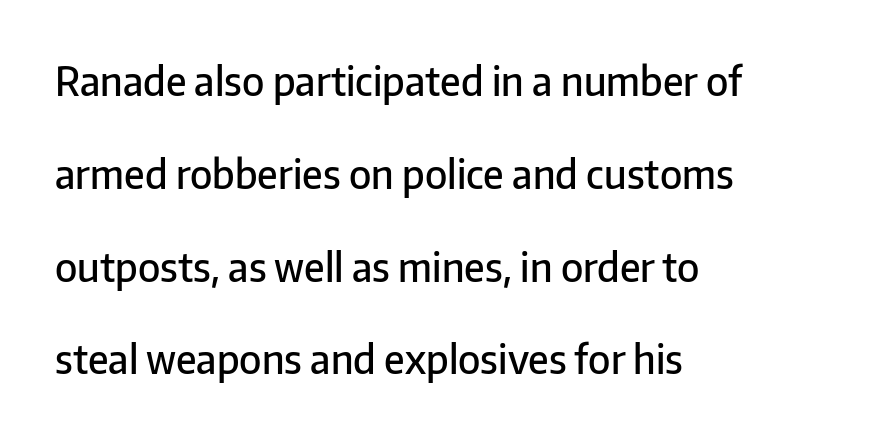
The lettering holds an erect, upright posture throughout. Does the copy run flush right? No — it runs flush left. The vertical gap from one line to the next is large. The letters advance in unequal steps, a hallmark of proportional type. This rendering leaves character spacing at its baseline value.
